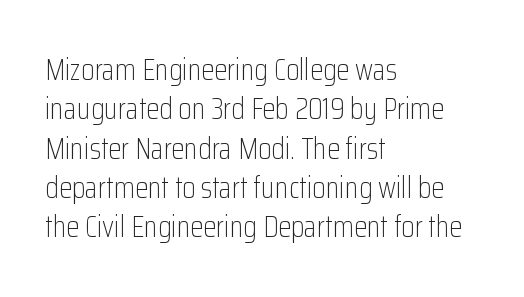
Q: Is the text bold? A: No.
Q: Is the text italic (slanted)? A: No, it is upright.
Q: Is the typeface a serif or a sans-serif typeface? A: Sans-serif.
Q: Is the text underlined? A: No.
Q: How is the paragraph aligned? A: Left-aligned.
Q: Is the spacing between letters normal or unusually wide? A: Normal.
Q: Is the spacing between lines tight, normal or loose? A: Normal.
Q: Width (condensed, normal, or wide)? A: Condensed.
Q: Stroke contrast? A: Low.
Q: x-height? A: Medium.
Q: Monospaced? A: No.
